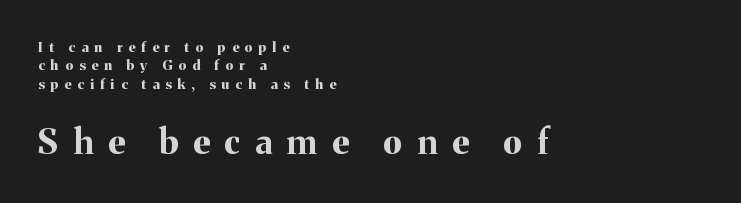
Q: Is the text bold? A: Yes.
Q: Is the text italic (slanted)? A: No, it is upright.
Q: Is the typeface a serif or a sans-serif typeface? A: Serif.
Q: Is the text underlined? A: No.
Q: How is the paragraph aligned? A: Left-aligned.
Q: Is the spacing between letters normal or unusually wide? A: Unusually wide.
Q: Is the spacing between lines tight, normal or loose? A: Normal.
Q: Which block of text is set in a larger size, the first (top) or the second (bottom)? A: The second (bottom) one.
Q: Width (condensed, normal, or wide)? A: Normal.
Q: Stroke contrast? A: Medium.
Q: x-height? A: Medium.
Q: Monospaced? A: No.
